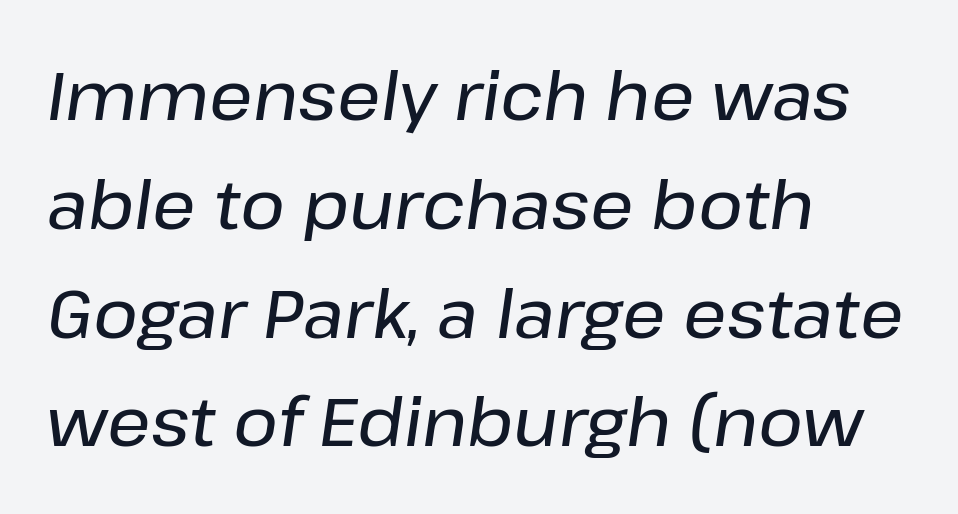
{"italic": "yes", "lean": "right", "slant_degrees": 8, "width": "normal", "stroke_contrast": "low", "x_height": "medium", "monospaced": "no", "underline": "no", "align": "left", "line_spacing": "normal", "line_spacing_ratio": 1.6, "letter_spacing": "normal", "letter_spacing_em": 0.0, "glyph_px": 68}
